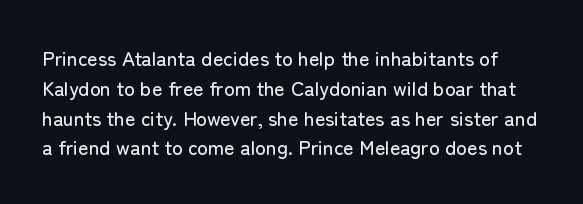
{"italic": "no", "underline": "no", "line_spacing": "normal", "line_spacing_ratio": 1.49, "letter_spacing": "normal", "letter_spacing_em": 0.0, "glyph_px": 20}
